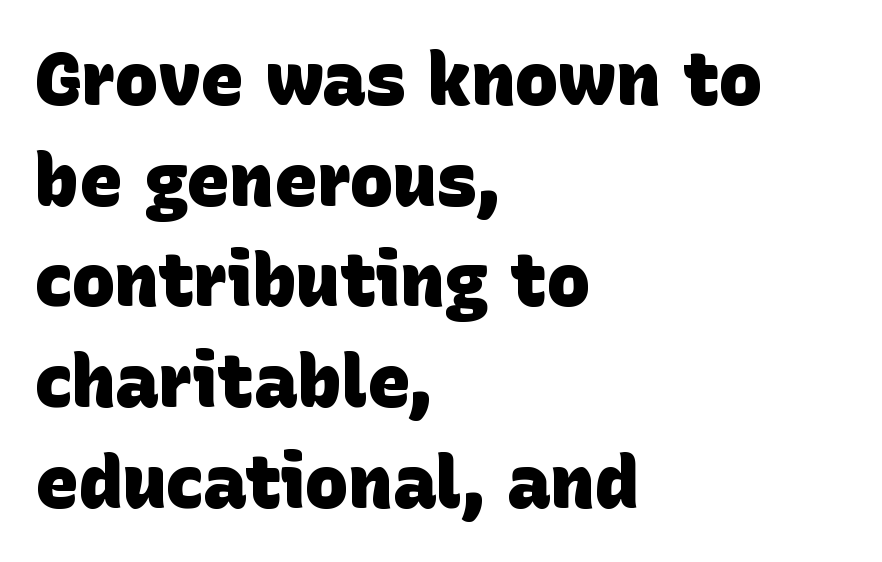
{"serif": "no", "bold": "yes", "weight": "heavy", "width": "normal", "stroke_contrast": "low", "x_height": "large", "monospaced": "no", "underline": "no", "align": "left", "line_spacing": "normal", "line_spacing_ratio": 1.38, "letter_spacing": "normal", "letter_spacing_em": 0.0, "glyph_px": 73}
